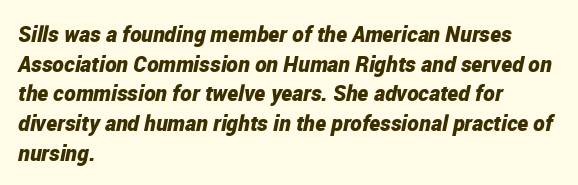
{"italic": "yes", "lean": "right", "slant_degrees": 12, "bold": "yes", "underline": "no", "align": "left", "line_spacing": "normal", "line_spacing_ratio": 1.35, "letter_spacing": "normal", "letter_spacing_em": 0.0, "glyph_px": 22}
